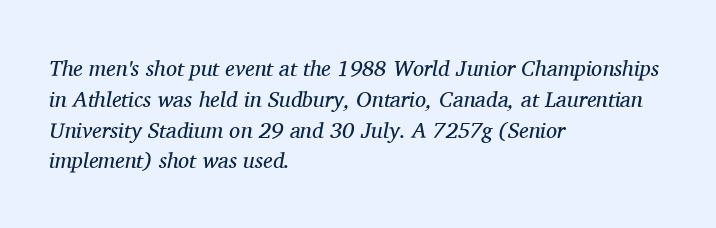
Q: Is the text bold? A: No.
Q: Is the text italic (slanted)? A: Yes, it leans right by about 11 degrees.
Q: Is the text underlined? A: No.
Q: How is the paragraph aligned? A: Left-aligned.
Q: Is the spacing between letters normal or unusually wide? A: Normal.
Q: Is the spacing between lines tight, normal or loose? A: Normal.
